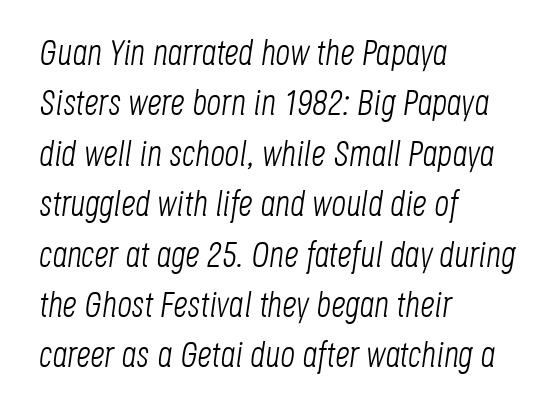
{"italic": "yes", "lean": "right", "slant_degrees": 8, "bold": "no", "weight": "light", "width": "condensed", "stroke_contrast": "low", "x_height": "large", "monospaced": "no", "underline": "no", "align": "left", "line_spacing": "normal", "line_spacing_ratio": 1.4, "letter_spacing": "normal", "letter_spacing_em": 0.0, "glyph_px": 36}
